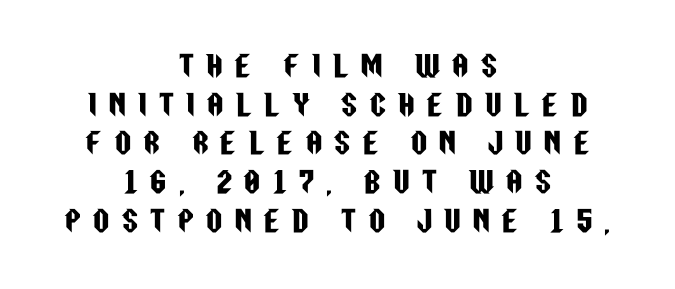
Honestly, there is no underline to notice here at all. Varying glyph widths throughout — classic text-font behaviour. The face used here is rendered with a markedly widened letterfit. One glance says typical: line gaps are just what's usual.
